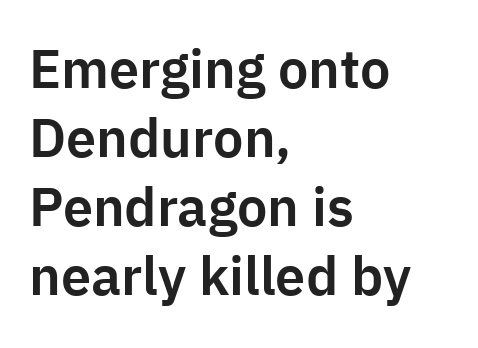
{"serif": "no", "italic": "no", "width": "normal", "stroke_contrast": "low", "x_height": "medium", "monospaced": "no", "underline": "no", "align": "left", "line_spacing": "normal", "line_spacing_ratio": 1.28, "letter_spacing": "normal", "letter_spacing_em": 0.0, "glyph_px": 54}
